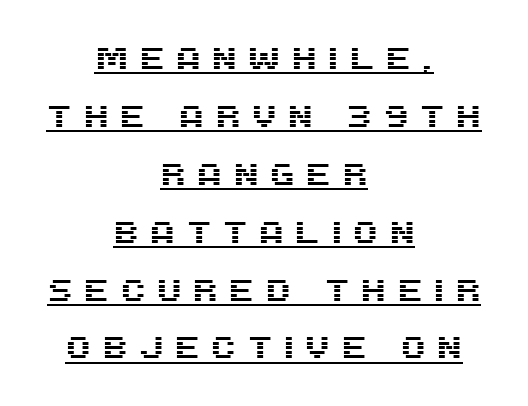
Is there an underline? Yes — a line sits under the letters. Type style note: lacks serifs. Here the glyphs are tracked loosely, breaking word shapes into spaced letters. Notice the wide empty band between every row — that's loose leading. Posture: straight, roman, zero tilt.
